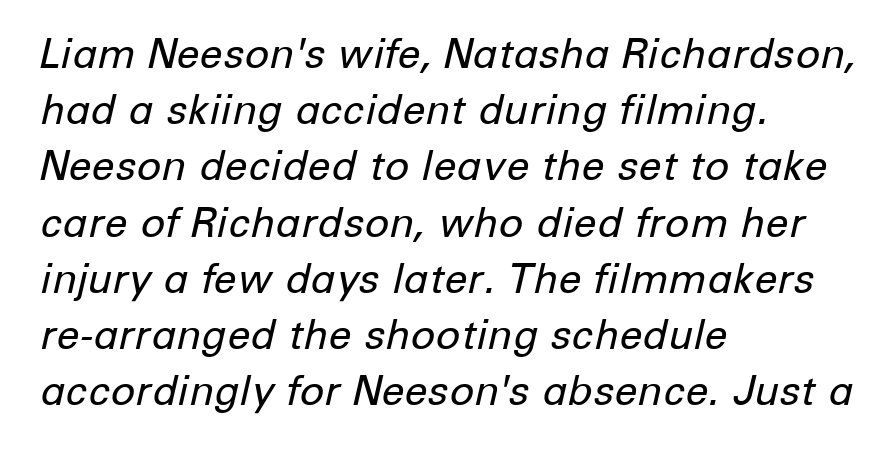
{"italic": "yes", "lean": "right", "slant_degrees": 12, "bold": "no", "weight": "regular", "width": "normal", "stroke_contrast": "low", "x_height": "medium", "monospaced": "no", "underline": "no", "align": "left", "line_spacing": "normal", "line_spacing_ratio": 1.37, "letter_spacing": "normal", "letter_spacing_em": 0.0, "glyph_px": 41}
